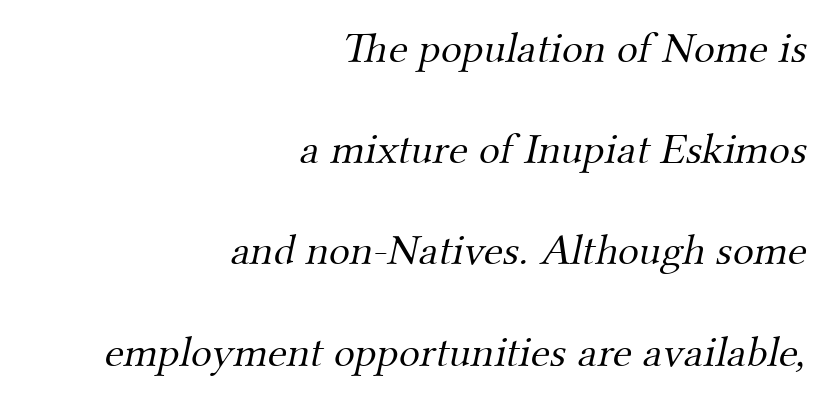
Q: Is the text bold? A: No.
Q: Is the typeface a serif or a sans-serif typeface? A: Serif.
Q: Is the text underlined? A: No.
Q: How is the paragraph aligned? A: Right-aligned.
Q: Is the spacing between letters normal or unusually wide? A: Normal.
Q: Is the spacing between lines tight, normal or loose? A: Loose.
Q: Width (condensed, normal, or wide)? A: Normal.
Q: Stroke contrast? A: Medium.
Q: x-height? A: Small.
Q: Monospaced? A: No.
